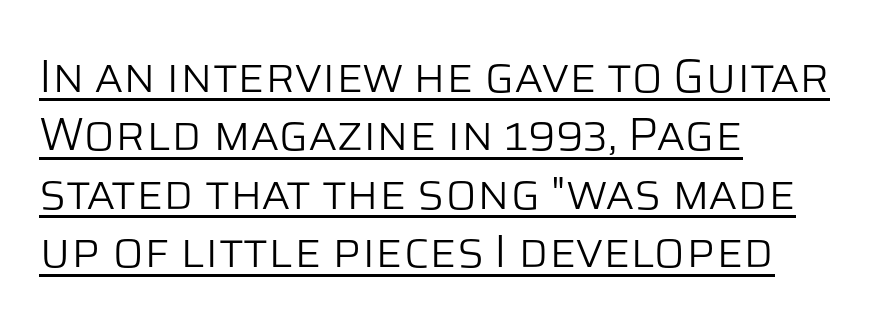
{"serif": "no", "italic": "no", "bold": "no", "weight": "light", "width": "normal", "stroke_contrast": "low", "x_height": "large", "monospaced": "no", "underline": "yes", "align": "left", "line_spacing": "normal", "line_spacing_ratio": 1.27, "letter_spacing": "normal", "letter_spacing_em": 0.0, "glyph_px": 46}
